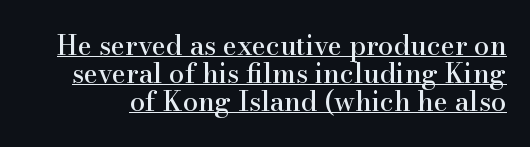
The image shows 27 px text type, upright; set tight line spacing (1.04x), normal letter spacing, underlined.
